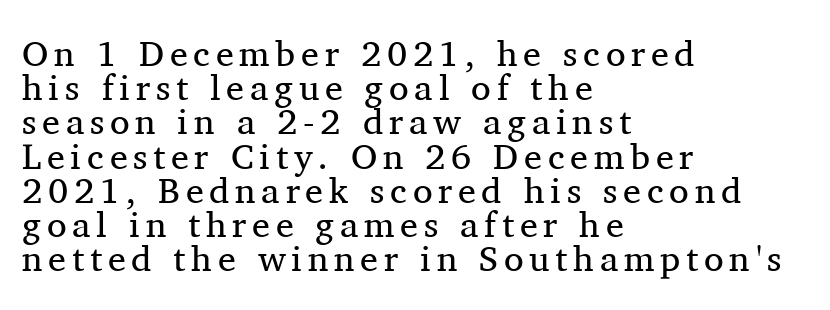
The image shows 36 px regular-weight serif type, upright; set left-aligned, tight line spacing (0.95x), not underlined; medium stroke contrast and a medium x-height.
